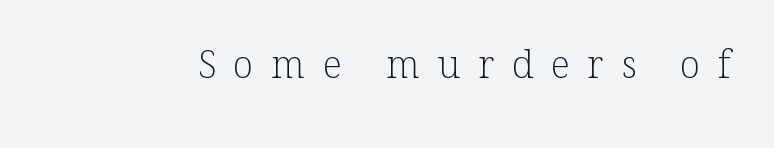
The image shows 38 px light serif type, upright; set unusually wide letter spacing (+0.46 em), not underlined; low stroke contrast and a medium x-height.
